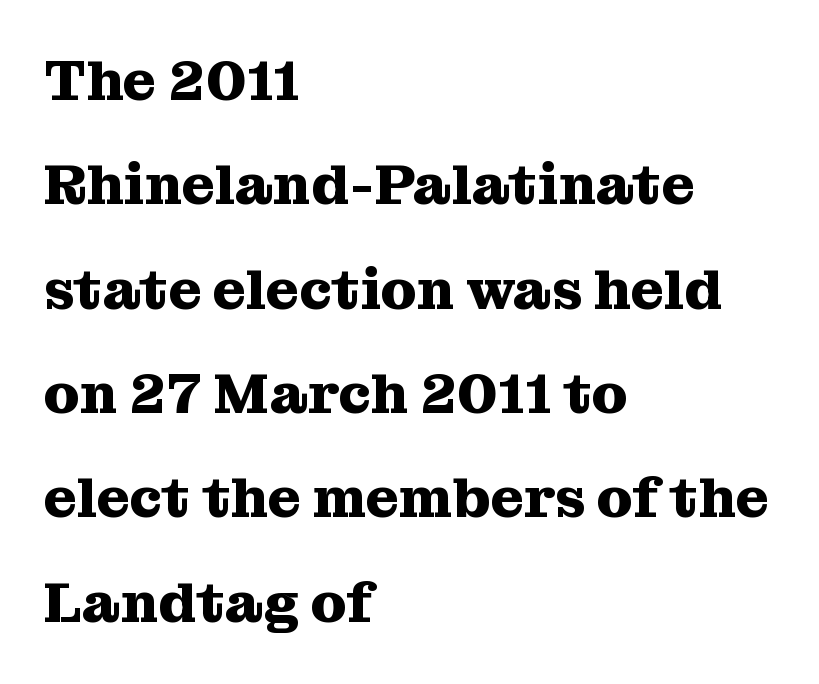
{"serif": "yes", "italic": "no", "bold": "yes", "weight": "heavy", "width": "normal", "stroke_contrast": "medium", "x_height": "medium", "monospaced": "no", "underline": "no", "align": "left", "line_spacing_ratio": 1.83, "letter_spacing": "normal", "letter_spacing_em": 0.0, "glyph_px": 57}
